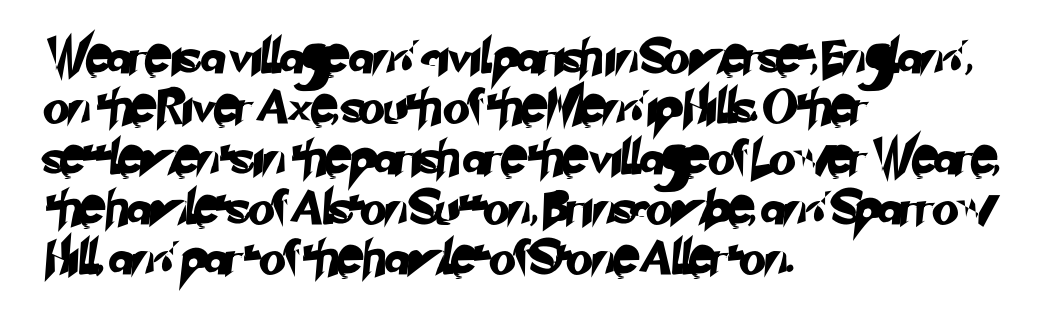
Q: Is the typeface a serif or a sans-serif typeface? A: Sans-serif.
Q: Is the text underlined? A: No.
Q: How is the paragraph aligned? A: Left-aligned.
Q: Is the spacing between letters normal or unusually wide? A: Normal.
Q: Is the spacing between lines tight, normal or loose? A: Normal.
Q: Width (condensed, normal, or wide)? A: Normal.
Q: Stroke contrast? A: Low.
Q: x-height? A: Small.
Q: Monospaced? A: No.
